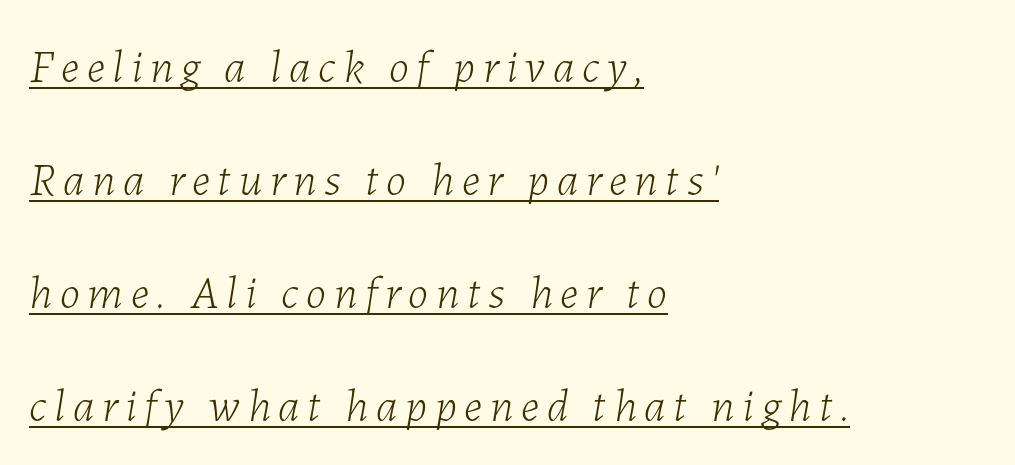
Each new line begins a long way beneath the previous one. When letters slant like this, we call the style italic. Summary of weight: not heavy and not bold. The paragraph shown leans on its left margin. Spacing verdict: proportional, widths tailored to each character.
